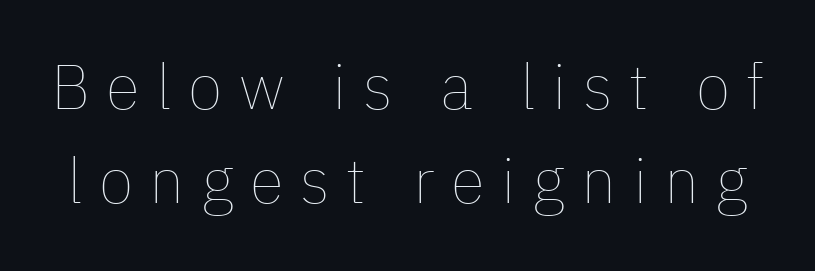
Q: Is the text bold? A: No.
Q: Is the text italic (slanted)? A: No, it is upright.
Q: Is the text underlined? A: No.
Q: Is the spacing between letters normal or unusually wide? A: Unusually wide.
Q: Is the spacing between lines tight, normal or loose? A: Normal.
Q: Width (condensed, normal, or wide)? A: Normal.
Q: Stroke contrast? A: Low.
Q: x-height? A: Medium.
Q: Monospaced? A: No.
